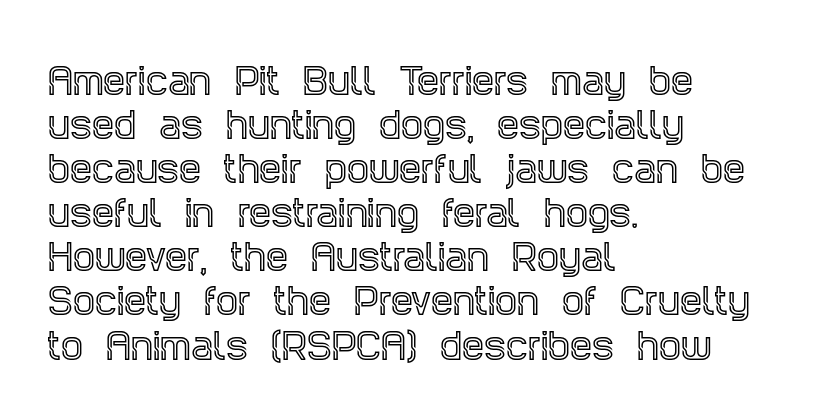
Is the block centered? No — it sits flush against the left margin. Honestly, the letter spacing is just normal — you wouldn't notice it. Varying glyph widths throughout — classic text-font behaviour. Vertically, the passage feels balanced, rows spaced as you'd expect. Tall strokes in this sample are plumb rather than angled. Any mark beneath the type? The region is blank.
